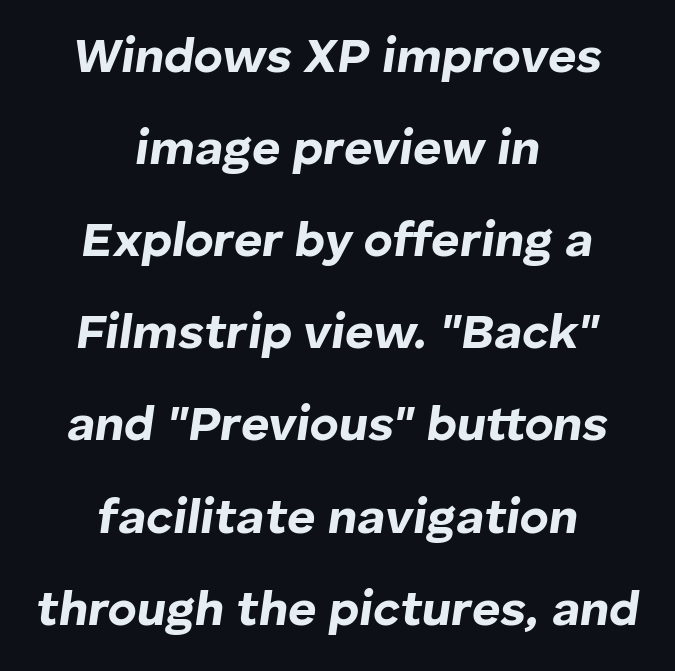
The image shows 49 px bold type, italic (leaning right); set centered, line spacing 1.88x, normal letter spacing, not underlined; low stroke contrast and a medium x-height.
